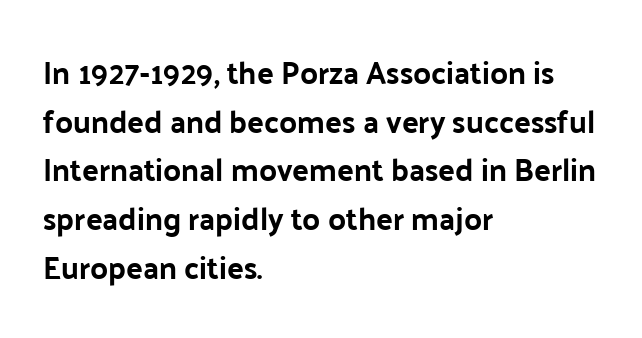
Q: Is the text italic (slanted)? A: No, it is upright.
Q: Is the typeface a serif or a sans-serif typeface? A: Sans-serif.
Q: Is the text underlined? A: No.
Q: How is the paragraph aligned? A: Left-aligned.
Q: Is the spacing between letters normal or unusually wide? A: Normal.
Q: Is the spacing between lines tight, normal or loose? A: Normal.
Q: Width (condensed, normal, or wide)? A: Normal.
Q: Stroke contrast? A: Low.
Q: x-height? A: Medium.
Q: Monospaced? A: No.
